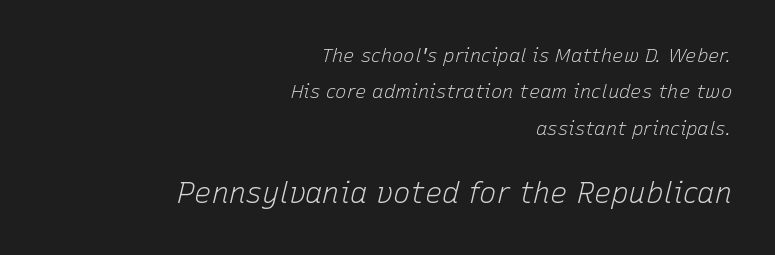
Q: Is the text bold? A: No.
Q: Is the text italic (slanted)? A: Yes, it leans right by about 15 degrees.
Q: Is the text underlined? A: No.
Q: How is the paragraph aligned? A: Right-aligned.
Q: Is the spacing between letters normal or unusually wide? A: Normal.
Q: Is the spacing between lines tight, normal or loose? A: Loose.
Q: Which block of text is set in a larger size, the first (top) or the second (bottom)? A: The second (bottom) one.
Q: Width (condensed, normal, or wide)? A: Normal.
Q: Stroke contrast? A: Low.
Q: x-height? A: Medium.
Q: Monospaced? A: No.
